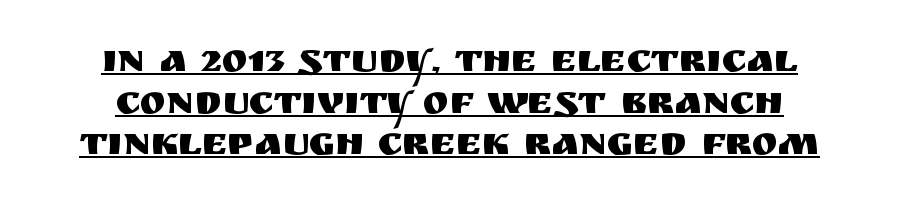
{"serif": "no", "italic": "no", "width": "normal", "stroke_contrast": "medium", "x_height": "large", "monospaced": "no", "underline": "yes", "line_spacing": "tight", "line_spacing_ratio": 1.07, "letter_spacing": "normal", "letter_spacing_em": 0.0, "glyph_px": 39}
